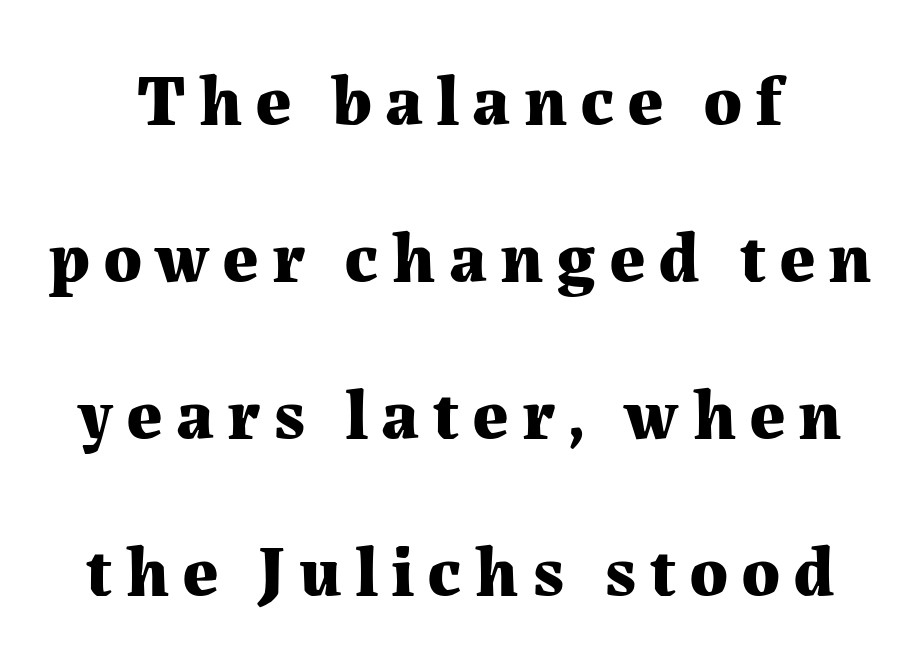
{"serif": "yes", "italic": "no", "bold": "yes", "weight": "bold", "width": "normal", "stroke_contrast": "medium", "x_height": "medium", "monospaced": "no", "underline": "no", "line_spacing": "loose", "line_spacing_ratio": 2.18, "glyph_px": 72}
